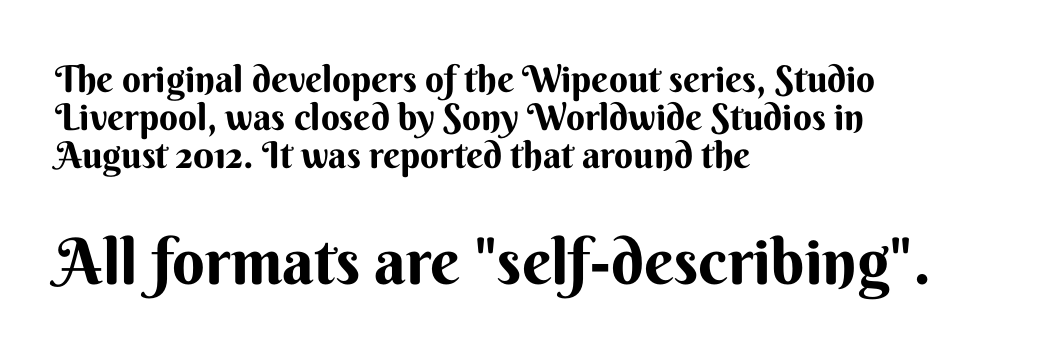
{"serif": "no", "italic": "no", "bold": "yes", "weight": "bold", "width": "normal", "stroke_contrast": "medium", "x_height": "small", "monospaced": "no", "underline": "no", "align": "left", "line_spacing": "tight", "line_spacing_ratio": 1.03, "letter_spacing": "normal", "letter_spacing_em": 0.0, "larger_block": "second", "size_ratio": 1.73, "glyph_px": 64}
